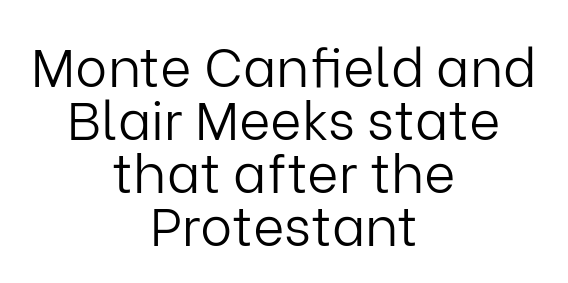
{"serif": "no", "italic": "no", "bold": "no", "weight": "light", "width": "normal", "stroke_contrast": "low", "x_height": "medium", "monospaced": "no", "underline": "no", "align": "center", "line_spacing": "tight", "line_spacing_ratio": 0.98, "letter_spacing": "normal", "letter_spacing_em": 0.0, "glyph_px": 54}
